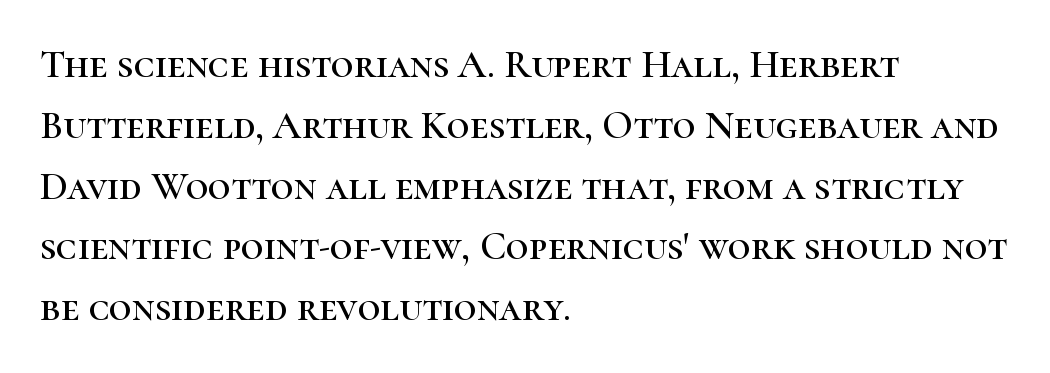
Q: Is the text italic (slanted)? A: No, it is upright.
Q: Is the typeface a serif or a sans-serif typeface? A: Serif.
Q: Is the text underlined? A: No.
Q: How is the paragraph aligned? A: Left-aligned.
Q: Is the spacing between letters normal or unusually wide? A: Normal.
Q: Is the spacing between lines tight, normal or loose? A: Normal.
Q: Width (condensed, normal, or wide)? A: Normal.
Q: Stroke contrast? A: High.
Q: x-height? A: Medium.
Q: Monospaced? A: No.
